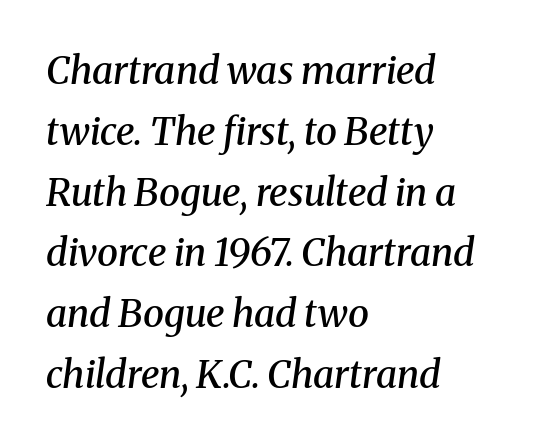
Q: Is the text bold? A: Semi-bold.
Q: Is the text italic (slanted)? A: Yes, it leans right by about 8 degrees.
Q: Is the typeface a serif or a sans-serif typeface? A: Serif.
Q: Is the text underlined? A: No.
Q: How is the paragraph aligned? A: Left-aligned.
Q: Is the spacing between letters normal or unusually wide? A: Normal.
Q: Is the spacing between lines tight, normal or loose? A: Normal.
Q: Width (condensed, normal, or wide)? A: Normal.
Q: Stroke contrast? A: Medium.
Q: x-height? A: Medium.
Q: Monospaced? A: No.
